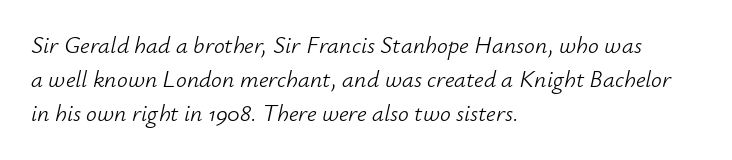
Q: Is the text bold? A: No.
Q: Is the text italic (slanted)? A: Yes, it leans right by about 12 degrees.
Q: Is the text underlined? A: No.
Q: How is the paragraph aligned? A: Left-aligned.
Q: Is the spacing between letters normal or unusually wide? A: Normal.
Q: Is the spacing between lines tight, normal or loose? A: Normal.
